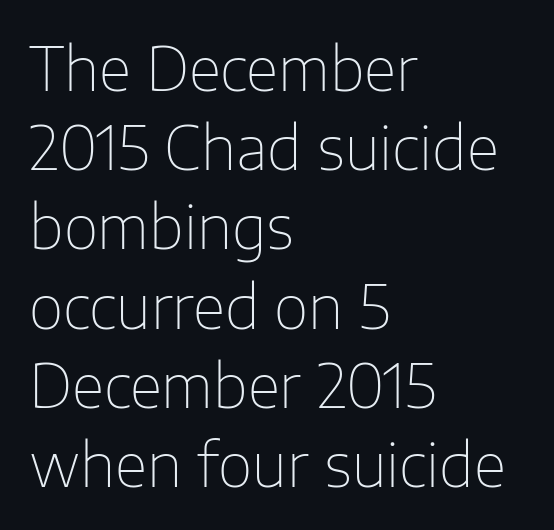
{"serif": "no", "italic": "no", "bold": "no", "weight": "thin", "width": "normal", "stroke_contrast": "low", "x_height": "medium", "monospaced": "no", "underline": "no", "align": "left", "line_spacing": "normal", "line_spacing_ratio": 1.32, "letter_spacing": "normal", "letter_spacing_em": 0.0, "glyph_px": 60}
